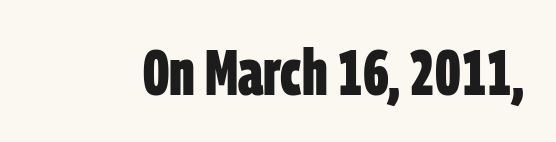
The image shows 65 px bold, condensed sans-serif type; set normal letter spacing, not underlined; low stroke contrast and a large x-height.
